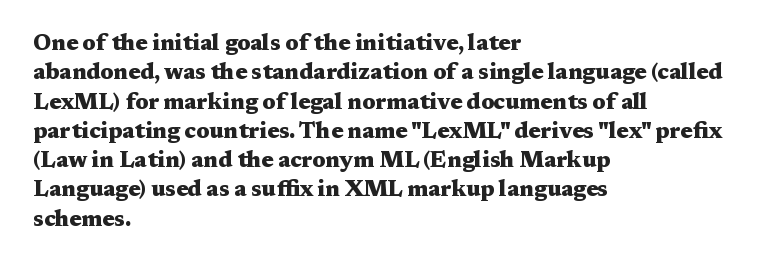
Q: Is the text bold? A: Yes.
Q: Is the text italic (slanted)? A: No, it is upright.
Q: Is the text underlined? A: No.
Q: How is the paragraph aligned? A: Left-aligned.
Q: Is the spacing between letters normal or unusually wide? A: Normal.
Q: Is the spacing between lines tight, normal or loose? A: Normal.
